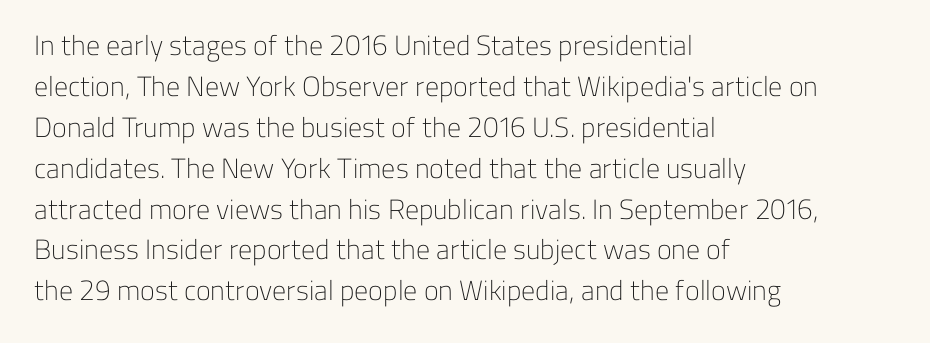
{"serif": "no", "italic": "no", "bold": "no", "weight": "light", "width": "normal", "stroke_contrast": "low", "x_height": "medium", "monospaced": "no", "underline": "no", "align": "left", "line_spacing": "normal", "line_spacing_ratio": 1.46, "letter_spacing": "normal", "letter_spacing_em": 0.0, "glyph_px": 28}
